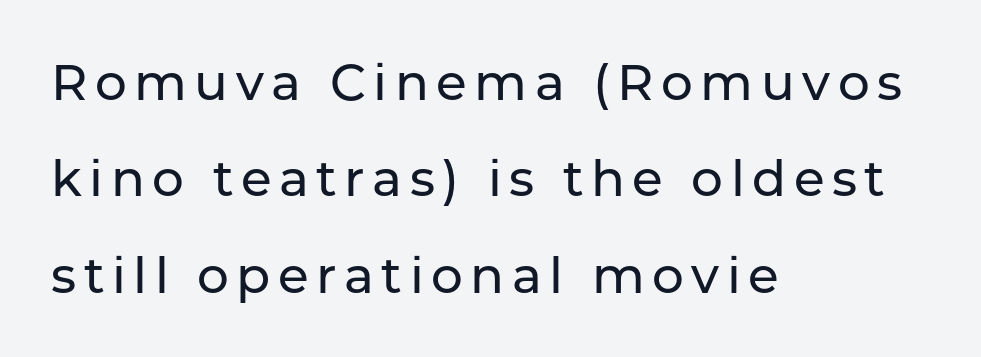
{"serif": "no", "italic": "no", "width": "normal", "stroke_contrast": "low", "x_height": "medium", "monospaced": "no", "underline": "no", "align": "left", "line_spacing": "loose", "line_spacing_ratio": 1.93, "glyph_px": 50}
